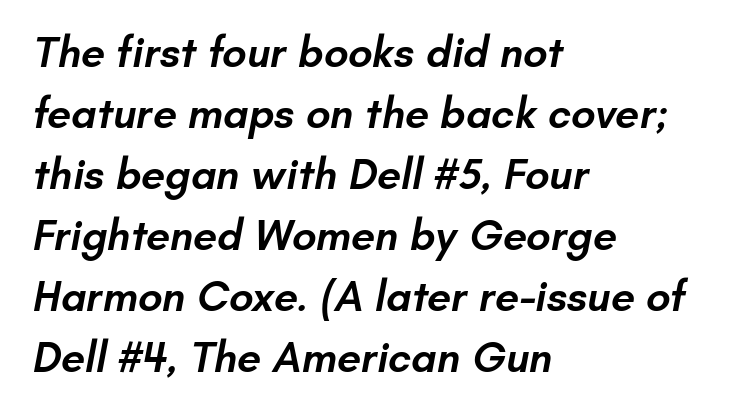
The image shows 43 px semibold sans-serif type; set left-aligned, normal line spacing (1.42x), normal letter spacing, not underlined; low stroke contrast and a small x-height.
